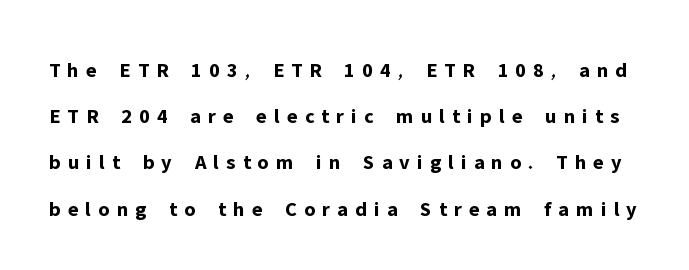
Check under the words: just untouched page. In terms of letterspacing, this is a distinctly airy, spread setting. Weight check: bold — yes, fully. Rows of type keep a wide berth in the vertical direction. Every stem runs plumb, perpendicular to the baseline.
